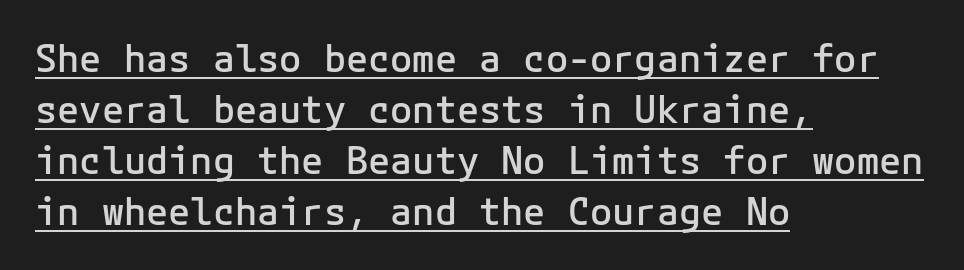
The image shows 37 px semibold sans-serif type, upright; set left-aligned, normal line spacing (1.38x), normal letter spacing, underlined; low stroke contrast and a medium x-height.
